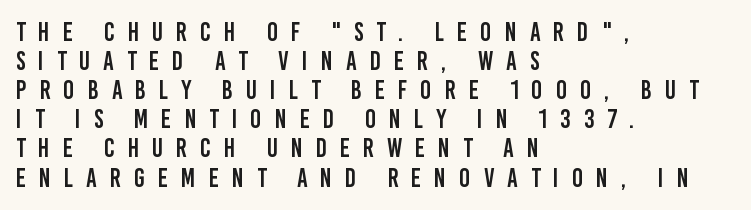
Q: Is the text italic (slanted)? A: No, it is upright.
Q: Is the text underlined? A: No.
Q: How is the paragraph aligned? A: Left-aligned.
Q: Is the spacing between letters normal or unusually wide? A: Unusually wide.
Q: Is the spacing between lines tight, normal or loose? A: Tight.
